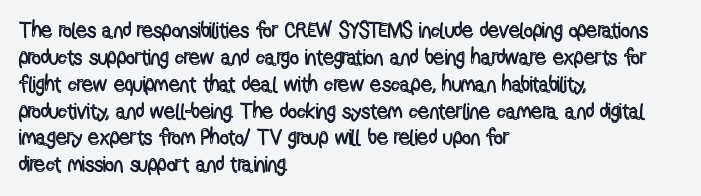
Q: Is the text italic (slanted)? A: No, it is upright.
Q: Is the text underlined? A: No.
Q: How is the paragraph aligned? A: Left-aligned.
Q: Is the spacing between letters normal or unusually wide? A: Normal.
